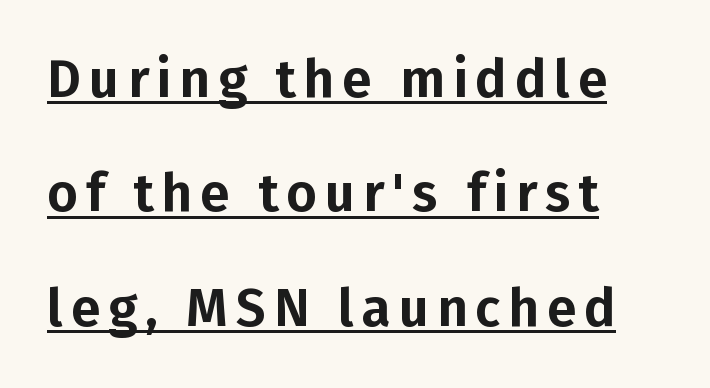
{"serif": "no", "italic": "no", "width": "normal", "stroke_contrast": "low", "x_height": "medium", "monospaced": "no", "underline": "yes", "align": "left", "line_spacing": "loose", "line_spacing_ratio": 2.16, "glyph_px": 53}
